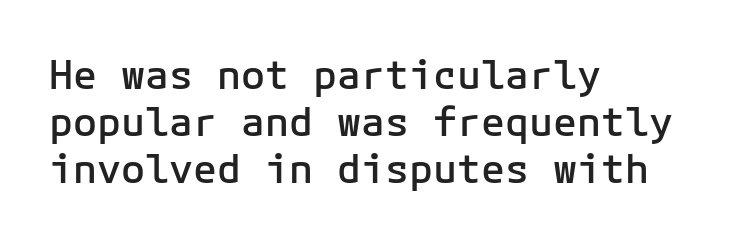
A sans-serif font was chosen for this passage. Students, this is semibold: more ink than regular, less than bold. Spacing between characters is what you'd get straight out of the box. The specimen omits any rule beneath the text block's lines. Each letter, wide or thin by design, is forced into the same width here.
